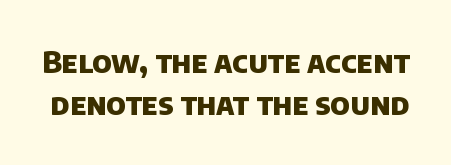
A typesetter would call this proportional, since set widths differ per character. Observe the ordinary spacing: letters are neighbours, not strangers. The zone under the glyphs is completely vacant. Vertically, the passage feels balanced, rows spaced as you'd expect. Are there feet on the stems? There aren't — it's a sans.
